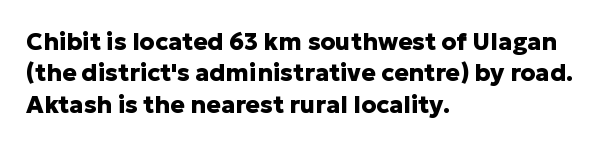
Caption: standard tracking, unaltered. In CSS terms this would be text-align: left. Unlike italic type, these characters show no tilt at all. A dark, heavy texture on the line: the type is bold.
